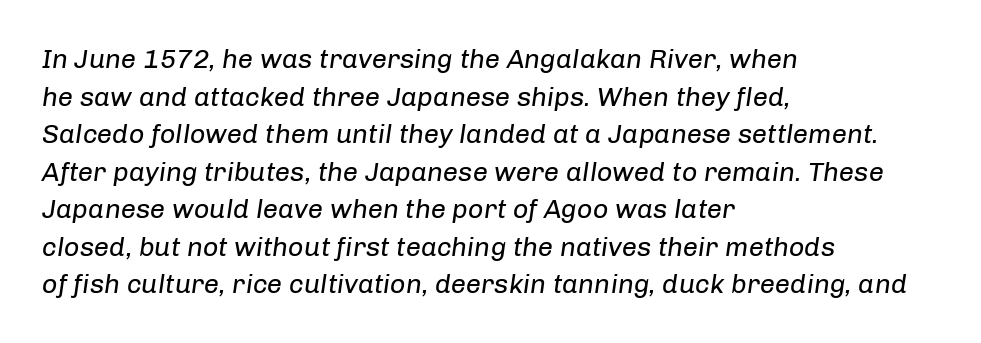
The foot of each line stays bare and open. Typeset ragged right — the left edge is the straight one. The font sits on the lighter half of the weight spectrum, regular included. The text carries the slant typical of an italic or oblique font. Each new line begins a customary step beneath the previous one.
